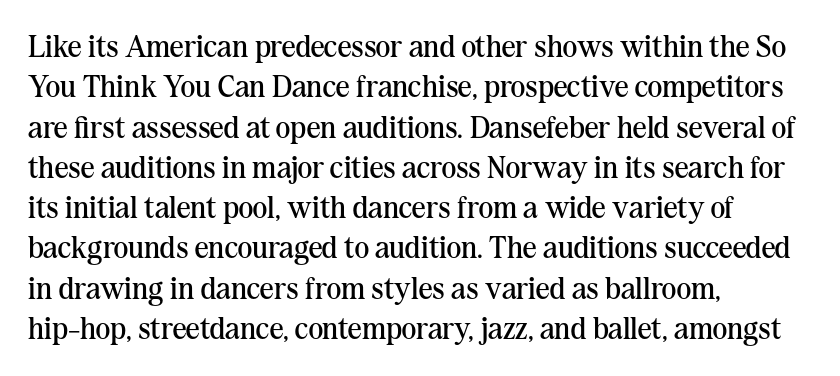
The tracking reads as untouched default to a designer's eye. Is the type heavy? It reads as light-to-regular instead. No word sits above an underline. The letters advance in unequal steps, a hallmark of proportional type. To sum up the face: it has serifs.
